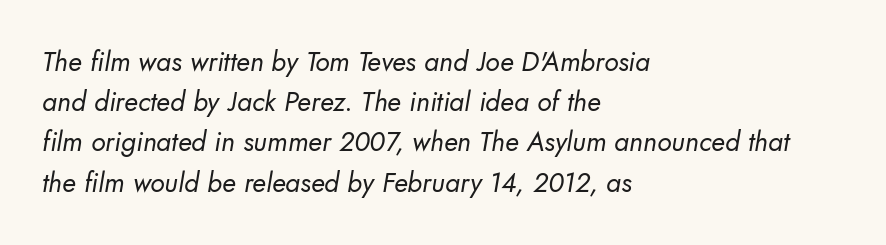
{"bold": "no", "underline": "no", "align": "left", "line_spacing": "normal", "line_spacing_ratio": 1.49, "letter_spacing": "normal", "letter_spacing_em": 0.0, "glyph_px": 27}
